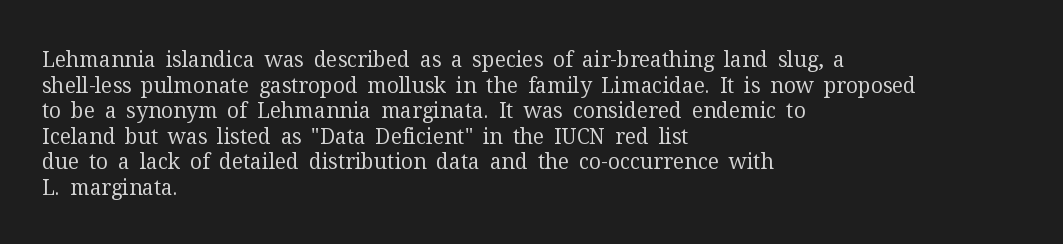
The image shows 21 px text type, upright; set left-aligned, line spacing 1.22x, normal letter spacing, not underlined.
